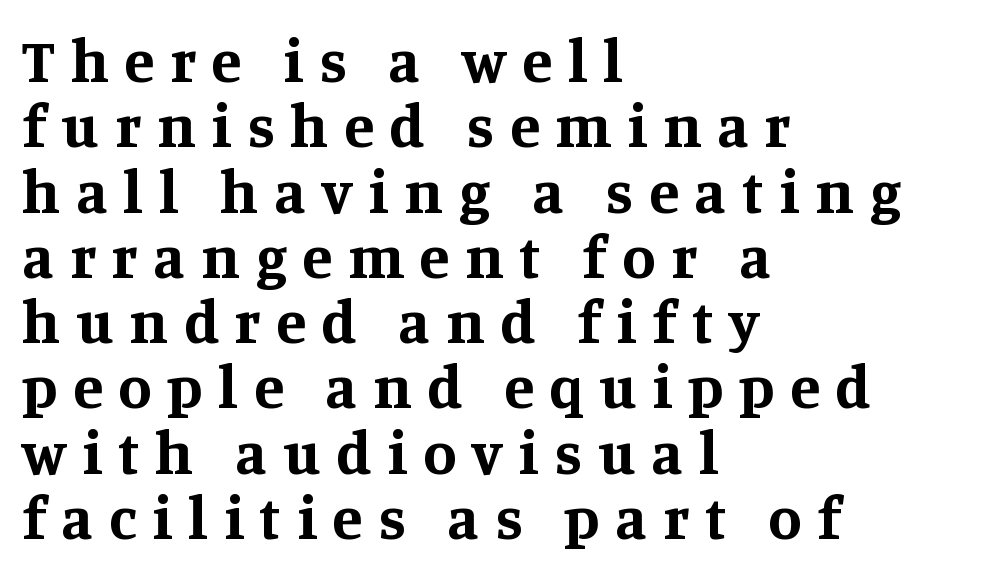
The image shows 61 px bold serif type, upright; set left-aligned, tight line spacing (1.07x), unusually wide letter spacing (+0.26 em), not underlined; medium stroke contrast and a large x-height.
